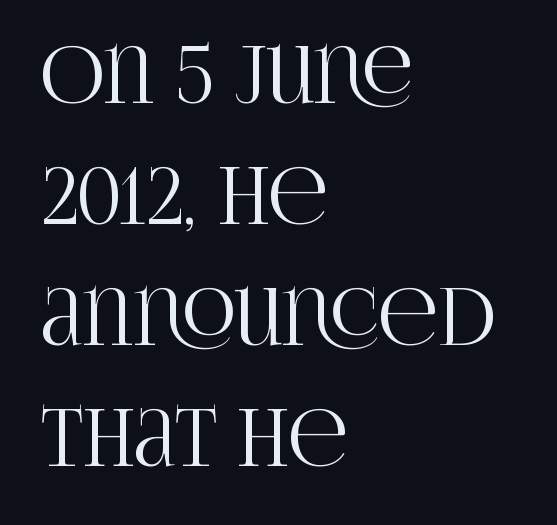
The image shows 79 px condensed serif type, upright; set left-aligned, normal line spacing (1.53x), normal letter spacing, not underlined; high stroke contrast and a large x-height.
